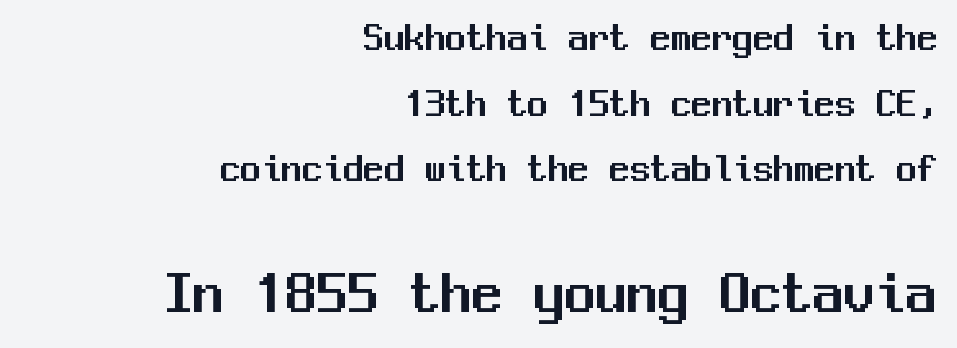
{"serif": "no", "italic": "no", "width": "normal", "stroke_contrast": "medium", "x_height": "medium", "monospaced": "yes", "underline": "no", "align": "right", "line_spacing": "normal", "line_spacing_ratio": 1.6, "letter_spacing": "normal", "letter_spacing_em": 0.0, "larger_block": "second", "size_ratio": 1.51, "glyph_px": 62}
